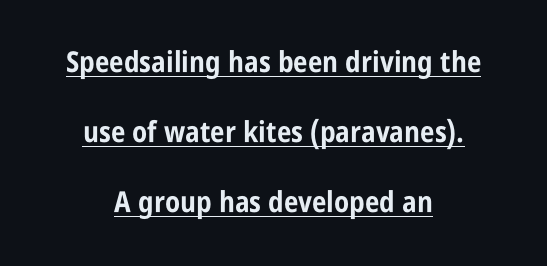
A typesetter would call this leading open, well beyond the default. Varying glyph widths throughout — classic text-font behaviour. Inter-character spacing is left at the font's built-in metrics. These lines are centered, leaving both edges ragged. Chunky letters — that's bold for sure. Font category for this specimen: sans-serif.
